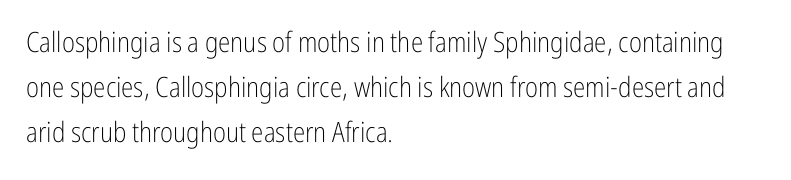
Notice how the stems are strictly vertical — no italics here. Horizontal bands of white between lines are of average thickness. Each letter's strokes conclude bluntly, with no projecting serifs. Rule under the text: the space is simply empty. These lines keep a tight, regular rhythm from letter to letter. The text block is weighted toward the left margin, trailing off unevenly rightward.
